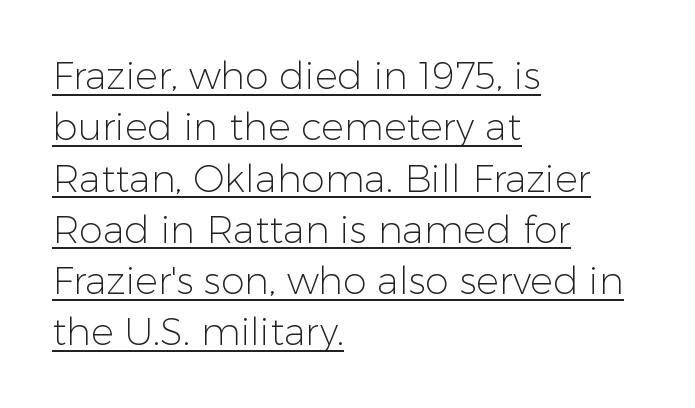
Q: Is the text bold? A: No.
Q: Is the text italic (slanted)? A: No, it is upright.
Q: Is the typeface a serif or a sans-serif typeface? A: Sans-serif.
Q: Is the text underlined? A: Yes.
Q: How is the paragraph aligned? A: Left-aligned.
Q: Is the spacing between letters normal or unusually wide? A: Normal.
Q: Is the spacing between lines tight, normal or loose? A: Normal.
Q: Width (condensed, normal, or wide)? A: Normal.
Q: Stroke contrast? A: Low.
Q: x-height? A: Medium.
Q: Monospaced? A: No.
